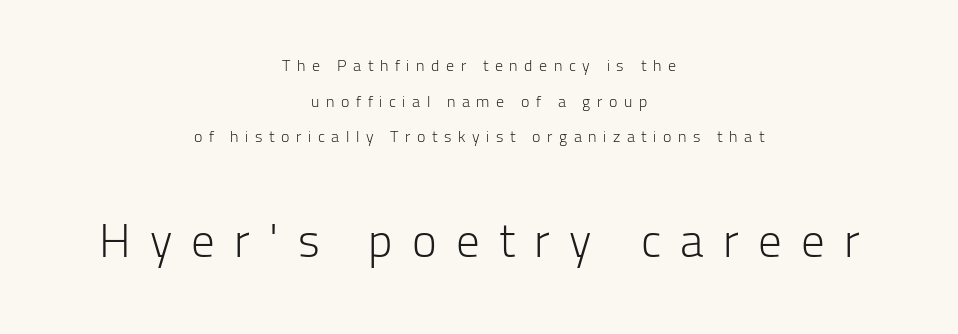
{"serif": "no", "italic": "no", "bold": "no", "weight": "light", "width": "normal", "stroke_contrast": "low", "x_height": "medium", "monospaced": "no", "underline": "no", "align": "center", "line_spacing": "loose", "line_spacing_ratio": 2.23, "letter_spacing": "wide", "letter_spacing_em": 0.41, "larger_block": "second", "size_ratio": 2.94, "glyph_px": 47}
